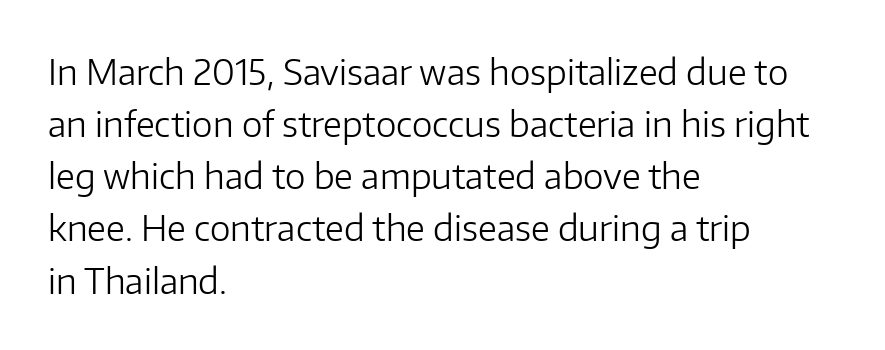
The image shows 35 px light sans-serif type, upright; set left-aligned, normal line spacing (1.49x), normal letter spacing, not underlined; low stroke contrast and a medium x-height.
